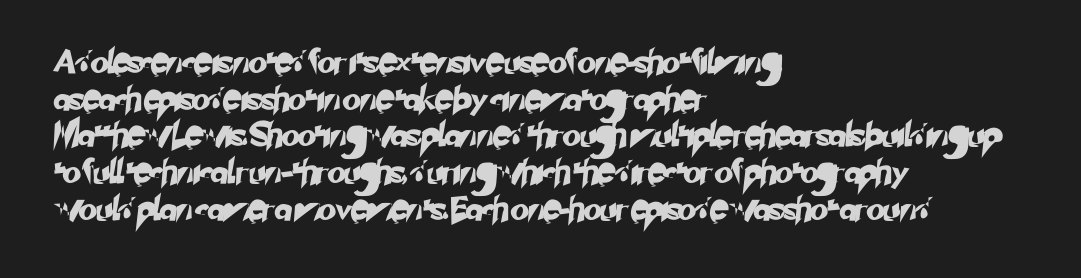
The image shows 24 px text type; set left-aligned, normal line spacing (1.53x), normal letter spacing, not underlined.
